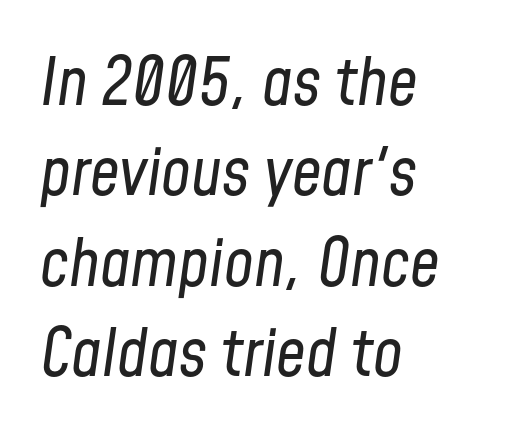
Q: Is the text bold? A: No.
Q: Is the text italic (slanted)? A: Yes, it leans right by about 8 degrees.
Q: Is the text underlined? A: No.
Q: How is the paragraph aligned? A: Left-aligned.
Q: Is the spacing between letters normal or unusually wide? A: Normal.
Q: Is the spacing between lines tight, normal or loose? A: Normal.
Q: Width (condensed, normal, or wide)? A: Condensed.
Q: Stroke contrast? A: Low.
Q: x-height? A: Medium.
Q: Monospaced? A: No.
